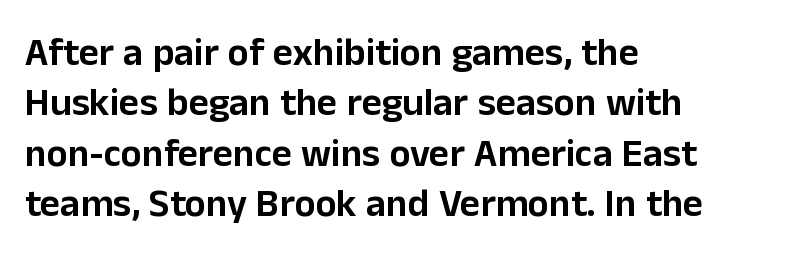
{"serif": "no", "italic": "no", "width": "normal", "stroke_contrast": "low", "x_height": "medium", "monospaced": "no", "underline": "no", "align": "left", "line_spacing": "normal", "line_spacing_ratio": 1.29, "letter_spacing": "normal", "letter_spacing_em": 0.0, "glyph_px": 39}
